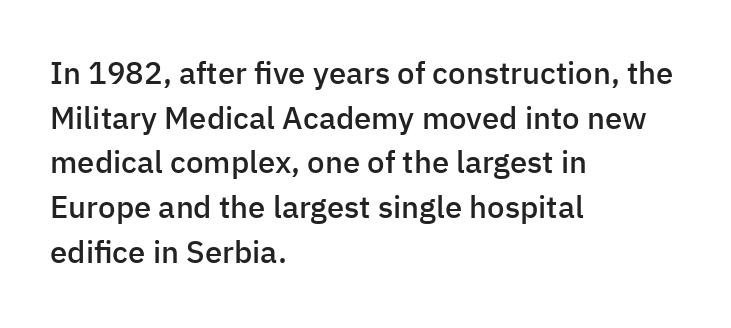
Q: Is the text bold? A: Semi-bold.
Q: Is the text italic (slanted)? A: No, it is upright.
Q: Is the typeface a serif or a sans-serif typeface? A: Sans-serif.
Q: Is the text underlined? A: No.
Q: How is the paragraph aligned? A: Left-aligned.
Q: Is the spacing between letters normal or unusually wide? A: Normal.
Q: Is the spacing between lines tight, normal or loose? A: Normal.
Q: Width (condensed, normal, or wide)? A: Normal.
Q: Stroke contrast? A: Low.
Q: x-height? A: Medium.
Q: Monospaced? A: No.
